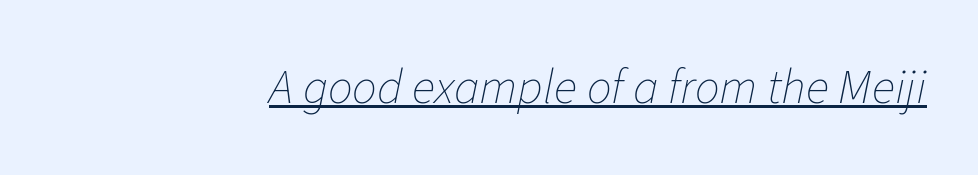
You could not count columns in this text — the font is proportionally spaced. Stroke thickness stays within the range of a standard reading face or lighter. The rendering uses the underline text-decoration. Italic? Definitely — the glyphs are oblique. Tracking value appears to be zero — textbook default spacing.
